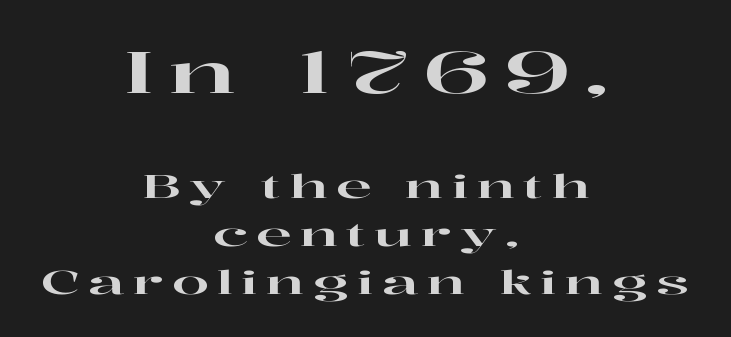
Q: Is the text italic (slanted)? A: No, it is upright.
Q: Is the typeface a serif or a sans-serif typeface? A: Serif.
Q: Is the text underlined? A: No.
Q: How is the paragraph aligned? A: Centered.
Q: Is the spacing between letters normal or unusually wide? A: Unusually wide.
Q: Is the spacing between lines tight, normal or loose? A: Normal.
Q: Which block of text is set in a larger size, the first (top) or the second (bottom)? A: The first (top) one.
Q: Width (condensed, normal, or wide)? A: Wide.
Q: Stroke contrast? A: High.
Q: x-height? A: Medium.
Q: Monospaced? A: No.
